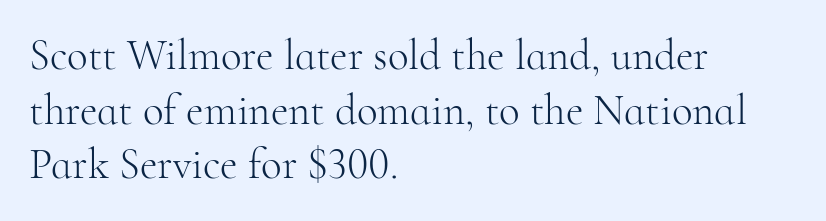
{"serif": "yes", "italic": "no", "bold": "no", "weight": "light", "width": "normal", "stroke_contrast": "high", "x_height": "small", "monospaced": "no", "underline": "no", "align": "left", "line_spacing": "normal", "line_spacing_ratio": 1.27, "letter_spacing": "normal", "letter_spacing_em": 0.0, "glyph_px": 43}
